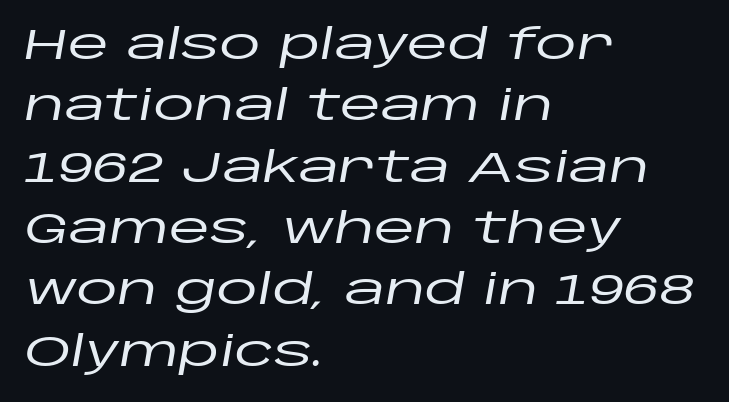
The image shows 42 px wide type, italic (leaning right); set left-aligned, normal line spacing (1.46x), normal letter spacing, not underlined; low stroke contrast and a large x-height.
